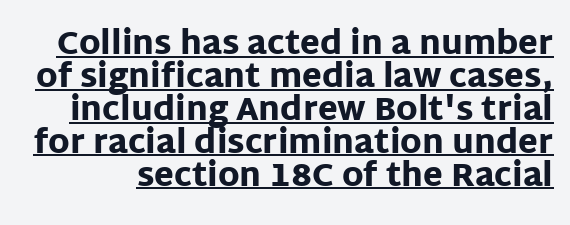
The image shows 32 px heavy sans-serif type, upright; set tight line spacing (1.03x), normal letter spacing, underlined; low stroke contrast and a large x-height.
